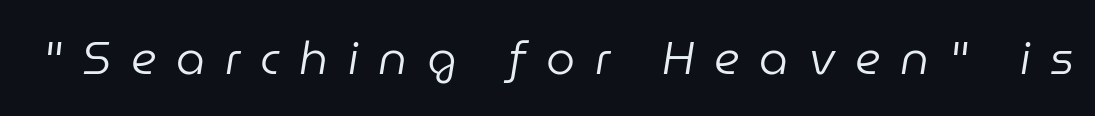
The image shows 46 px regular-weight type, italic (leaning right); set unusually wide letter spacing (+0.43 em), not underlined; low stroke contrast and a medium x-height.
